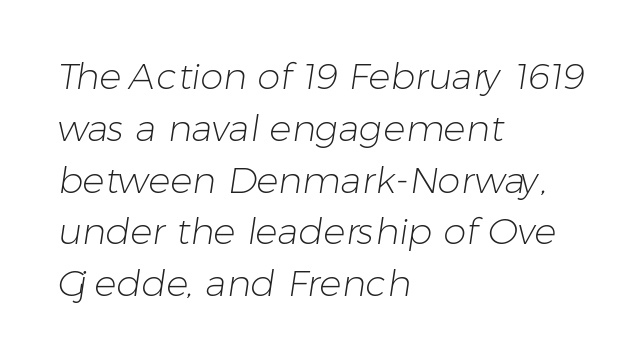
The image shows 37 px light sans-serif type; set left-aligned, normal line spacing (1.4x), normal letter spacing, not underlined; low stroke contrast and a medium x-height.
